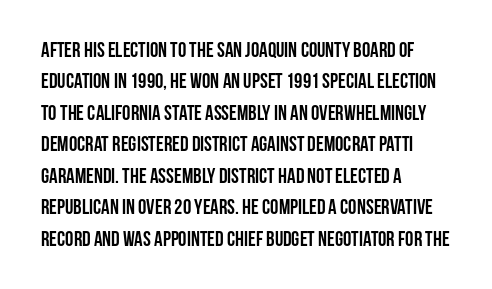
Q: Is the text bold? A: Yes.
Q: Is the text italic (slanted)? A: No, it is upright.
Q: Is the text underlined? A: No.
Q: How is the paragraph aligned? A: Left-aligned.
Q: Is the spacing between letters normal or unusually wide? A: Normal.
Q: Is the spacing between lines tight, normal or loose? A: Normal.
